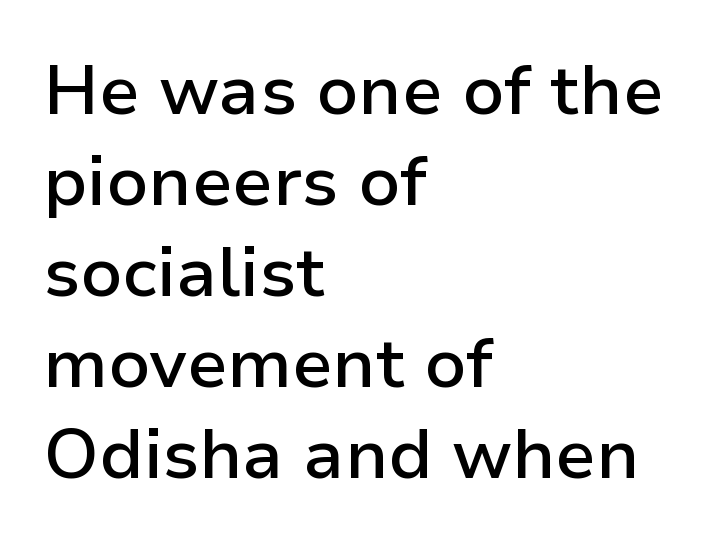
Regarding leading, the lines here are spaced in the standard way. The paragraph has a hard left edge and a soft right edge. Its strokes are somewhat broadened, the hallmark of semibold type. Is this a fixed-width face? No — the glyphs have proportional, varying widths. Underlining? Definitely not there.
